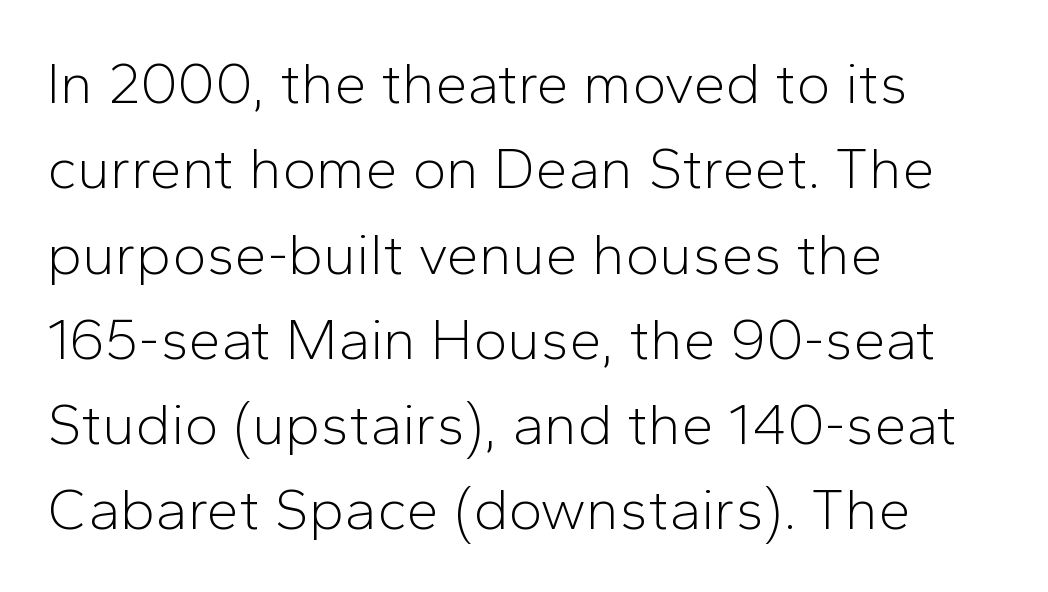
{"serif": "no", "italic": "no", "bold": "no", "weight": "light", "width": "normal", "stroke_contrast": "low", "x_height": "medium", "monospaced": "no", "underline": "no", "align": "left", "line_spacing": "normal", "line_spacing_ratio": 1.47, "letter_spacing": "normal", "letter_spacing_em": 0.0, "glyph_px": 58}
